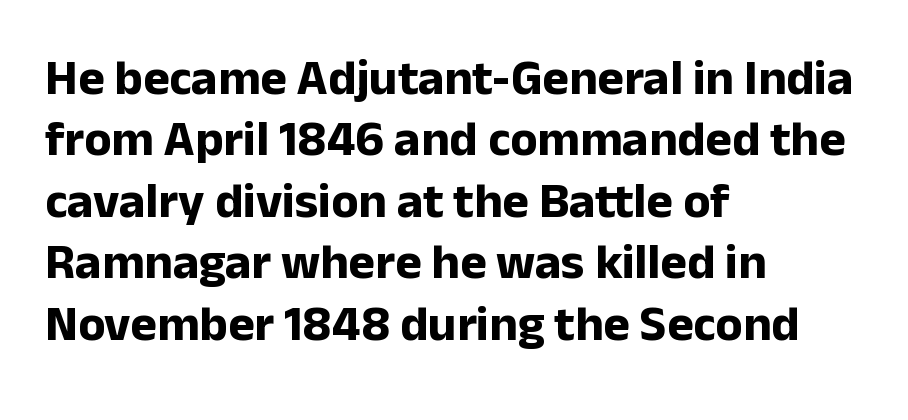
Q: Is the text bold? A: Yes.
Q: Is the text italic (slanted)? A: No, it is upright.
Q: Is the typeface a serif or a sans-serif typeface? A: Sans-serif.
Q: Is the text underlined? A: No.
Q: How is the paragraph aligned? A: Left-aligned.
Q: Is the spacing between letters normal or unusually wide? A: Normal.
Q: Width (condensed, normal, or wide)? A: Normal.
Q: Stroke contrast? A: Low.
Q: x-height? A: Medium.
Q: Monospaced? A: No.
